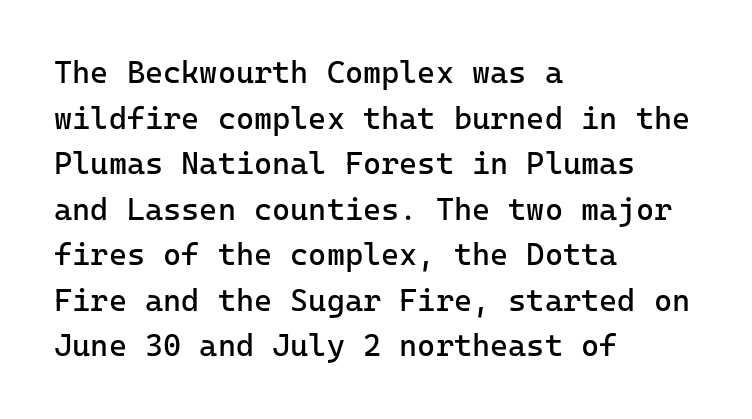
{"serif": "no", "italic": "no", "bold": "no", "weight": "regular", "width": "normal", "stroke_contrast": "low", "x_height": "medium", "underline": "no", "align": "left", "line_spacing": "normal", "line_spacing_ratio": 1.47, "letter_spacing": "normal", "letter_spacing_em": 0.0, "glyph_px": 31}
